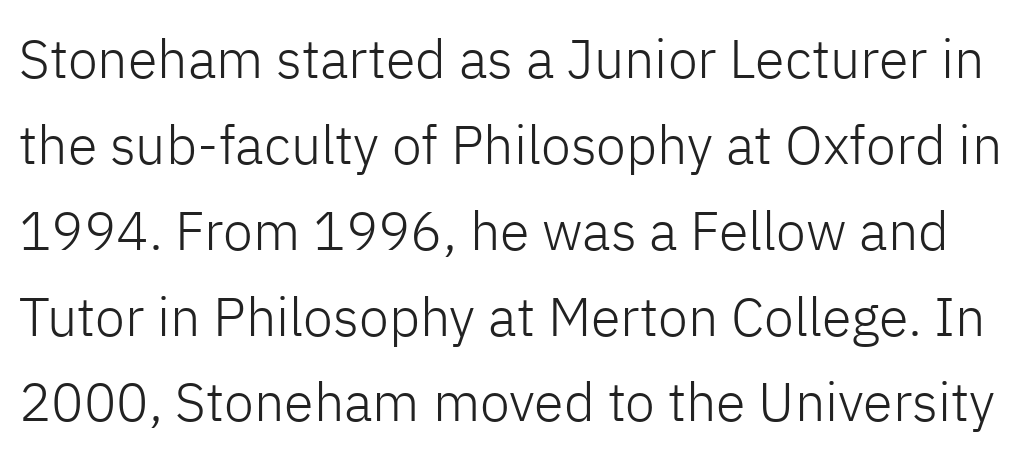
{"serif": "no", "italic": "no", "bold": "no", "weight": "light", "width": "normal", "stroke_contrast": "low", "x_height": "medium", "monospaced": "no", "underline": "no", "line_spacing": "normal", "line_spacing_ratio": 1.59, "letter_spacing": "normal", "letter_spacing_em": 0.0, "glyph_px": 54}
